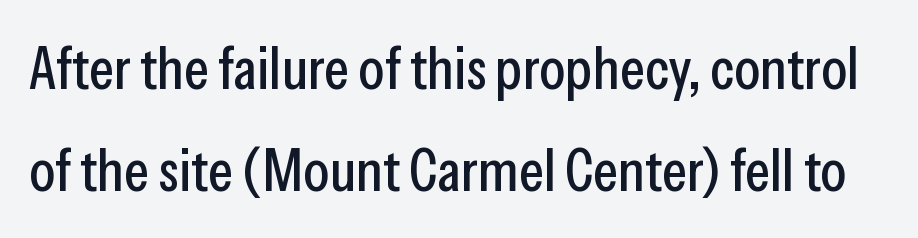
{"serif": "no", "italic": "no", "width": "condensed", "stroke_contrast": "low", "x_height": "medium", "monospaced": "no", "underline": "no", "line_spacing": "normal", "line_spacing_ratio": 1.7, "letter_spacing": "normal", "letter_spacing_em": 0.0, "glyph_px": 60}
